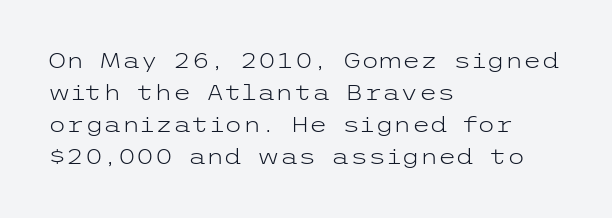
Q: Is the text bold? A: No.
Q: Is the text italic (slanted)? A: No, it is upright.
Q: Is the text underlined? A: No.
Q: How is the paragraph aligned? A: Left-aligned.
Q: Is the spacing between letters normal or unusually wide? A: Normal.
Q: Is the spacing between lines tight, normal or loose? A: Normal.
